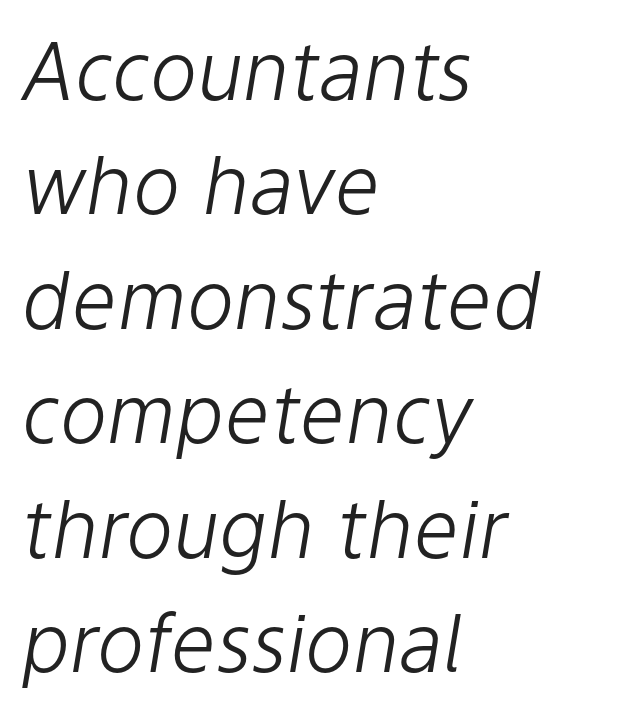
{"italic": "yes", "lean": "right", "slant_degrees": 9, "bold": "no", "weight": "light", "width": "normal", "stroke_contrast": "low", "x_height": "medium", "monospaced": "no", "underline": "no", "align": "left", "line_spacing": "normal", "line_spacing_ratio": 1.43, "letter_spacing": "normal", "letter_spacing_em": 0.0, "glyph_px": 80}
